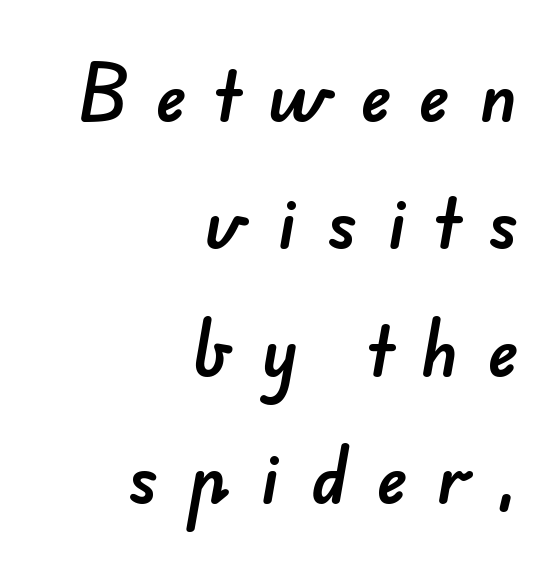
{"serif": "no", "width": "normal", "stroke_contrast": "low", "x_height": "small", "monospaced": "no", "underline": "no", "align": "right", "line_spacing": "loose", "line_spacing_ratio": 1.96, "letter_spacing": "wide", "letter_spacing_em": 0.47, "glyph_px": 65}
